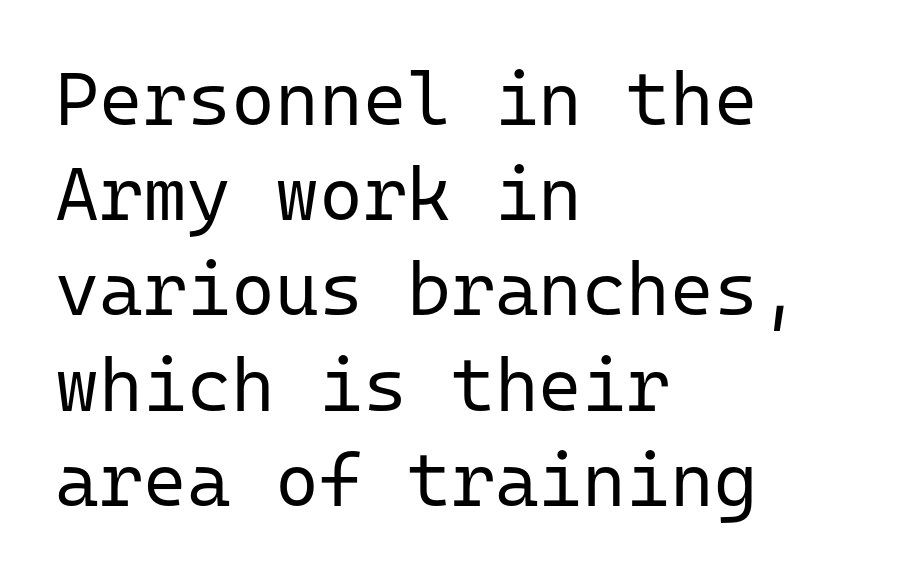
{"serif": "no", "italic": "no", "bold": "no", "weight": "regular", "width": "normal", "stroke_contrast": "low", "x_height": "medium", "monospaced": "yes", "underline": "no", "align": "left", "line_spacing": "normal", "line_spacing_ratio": 1.27, "letter_spacing": "normal", "letter_spacing_em": 0.0, "glyph_px": 75}
